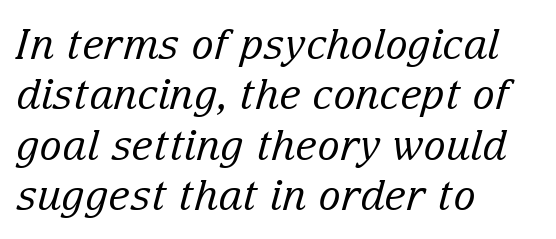
Nothing heavy about these letters — not bold at all. In CSS terms this would be text-align: left. The font's italic variant was chosen for this text. The letters advance in unequal steps, a hallmark of proportional type. The specimen omits any rule beneath the text block's lines. Classification — serif.
